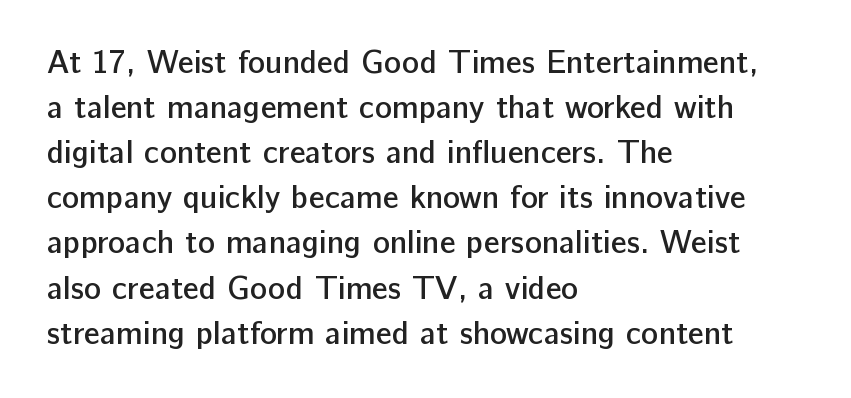
{"serif": "no", "italic": "no", "bold": "semi", "weight": "semibold", "width": "normal", "stroke_contrast": "low", "x_height": "medium", "monospaced": "no", "underline": "no", "align": "left", "line_spacing": "normal", "line_spacing_ratio": 1.41, "letter_spacing": "normal", "letter_spacing_em": 0.0, "glyph_px": 32}
